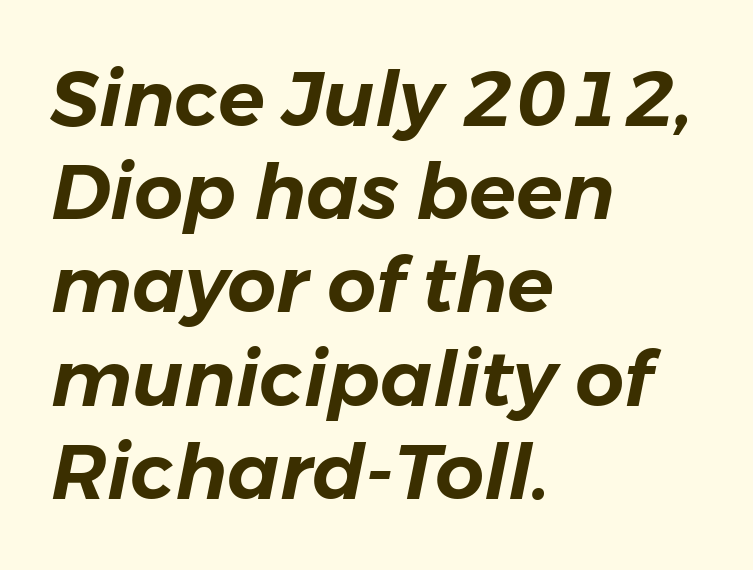
The specimen omits any rule beneath the text block's lines. Slanted lettering throughout. The paragraph has a hard left edge and a soft right edge. The line texture is even and compact thanks to regular tracking. Each letter keeps its own natural width here, so spacing adapts to shape.
